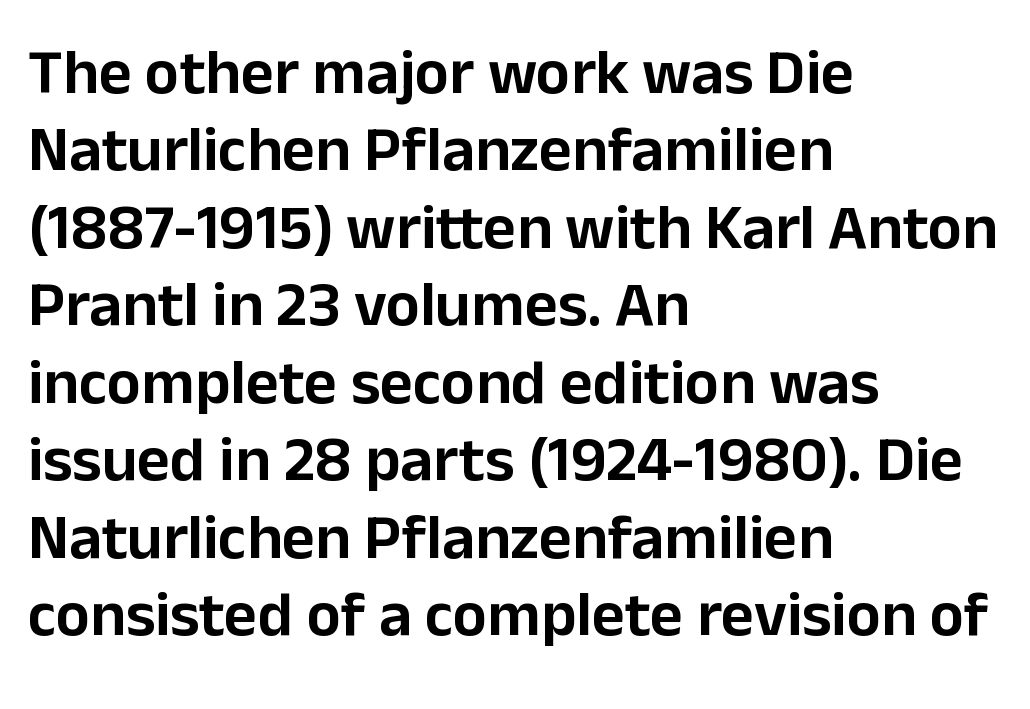
Q: Is the text italic (slanted)? A: No, it is upright.
Q: Is the typeface a serif or a sans-serif typeface? A: Sans-serif.
Q: Is the text underlined? A: No.
Q: How is the paragraph aligned? A: Left-aligned.
Q: Is the spacing between letters normal or unusually wide? A: Normal.
Q: Width (condensed, normal, or wide)? A: Normal.
Q: Stroke contrast? A: Low.
Q: x-height? A: Medium.
Q: Monospaced? A: No.
